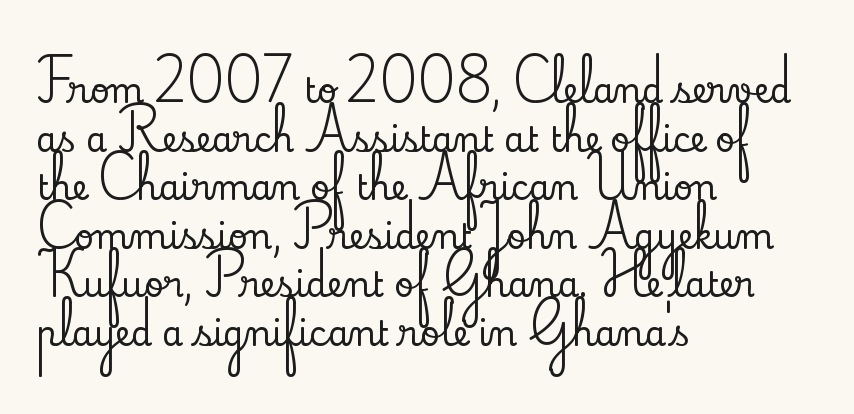
The image shows 34 px serif type, upright; set left-aligned, normal line spacing (1.43x), normal letter spacing, not underlined; low stroke contrast and a small x-height.
